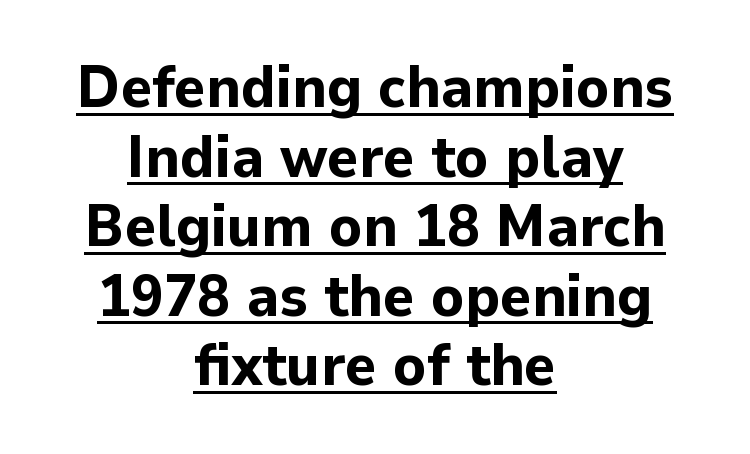
{"serif": "no", "italic": "no", "bold": "yes", "weight": "bold", "width": "normal", "stroke_contrast": "low", "x_height": "medium", "monospaced": "no", "underline": "yes", "align": "center", "line_spacing_ratio": 1.16, "letter_spacing": "normal", "letter_spacing_em": 0.0, "glyph_px": 60}
